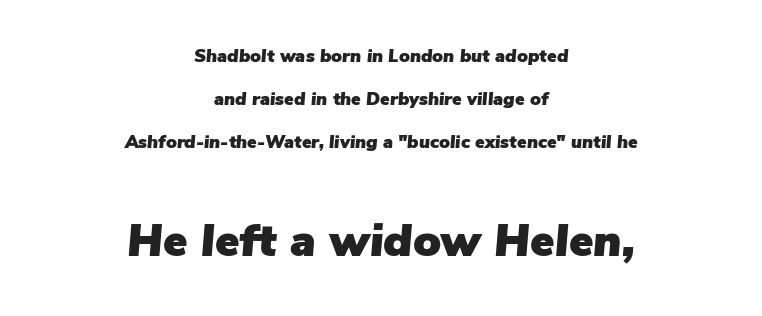
Q: Is the text italic (slanted)? A: Yes, it leans right by about 5 degrees.
Q: Is the text underlined? A: No.
Q: How is the paragraph aligned? A: Centered.
Q: Is the spacing between letters normal or unusually wide? A: Normal.
Q: Is the spacing between lines tight, normal or loose? A: Loose.
Q: Which block of text is set in a larger size, the first (top) or the second (bottom)? A: The second (bottom) one.
Q: Width (condensed, normal, or wide)? A: Normal.
Q: Stroke contrast? A: Low.
Q: x-height? A: Medium.
Q: Monospaced? A: No.
